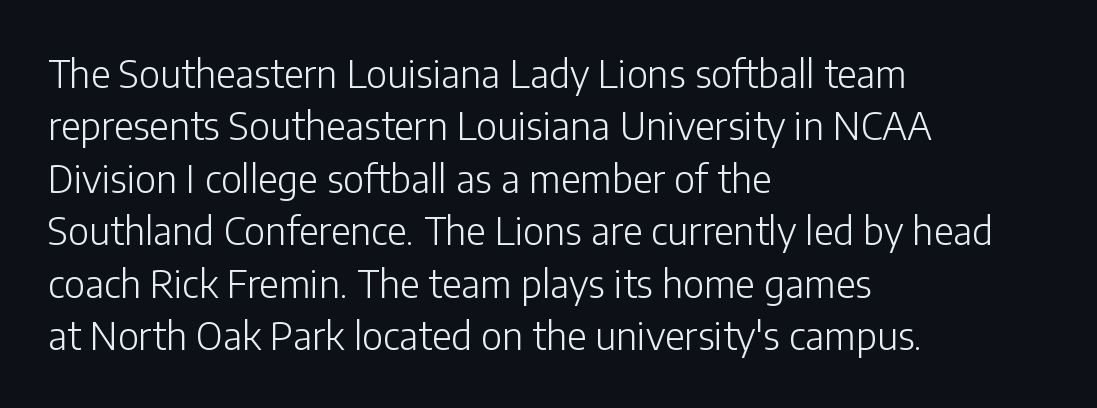
Q: Is the text bold? A: No.
Q: Is the text italic (slanted)? A: No, it is upright.
Q: Is the typeface a serif or a sans-serif typeface? A: Sans-serif.
Q: Is the text underlined? A: No.
Q: How is the paragraph aligned? A: Left-aligned.
Q: Is the spacing between letters normal or unusually wide? A: Normal.
Q: Is the spacing between lines tight, normal or loose? A: Normal.
Q: Width (condensed, normal, or wide)? A: Normal.
Q: Stroke contrast? A: Low.
Q: x-height? A: Medium.
Q: Monospaced? A: No.
